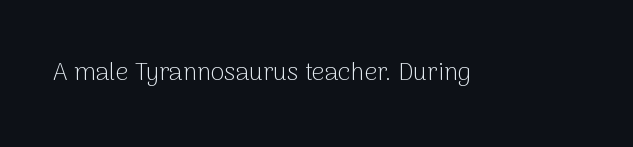
The image shows 25 px text type, upright; set normal letter spacing, not underlined.
